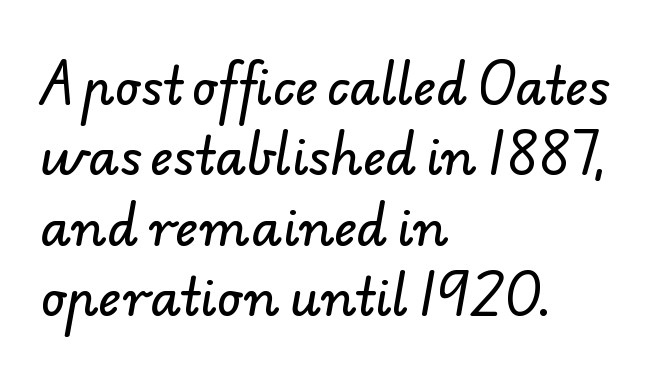
{"serif": "no", "width": "normal", "stroke_contrast": "low", "x_height": "small", "monospaced": "no", "underline": "no", "align": "left", "line_spacing": "normal", "line_spacing_ratio": 1.41, "letter_spacing": "normal", "letter_spacing_em": 0.0, "glyph_px": 50}
